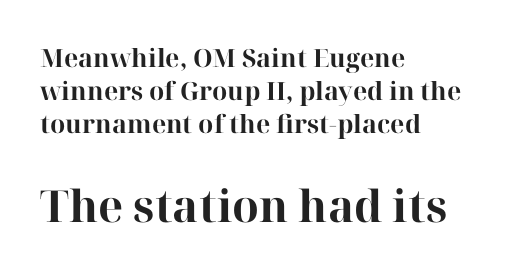
{"serif": "yes", "italic": "no", "bold": "yes", "weight": "bold", "width": "normal", "stroke_contrast": "high", "x_height": "medium", "monospaced": "no", "underline": "no", "align": "left", "line_spacing": "normal", "line_spacing_ratio": 1.32, "letter_spacing": "normal", "letter_spacing_em": 0.0, "larger_block": "second", "size_ratio": 1.76, "glyph_px": 44}
